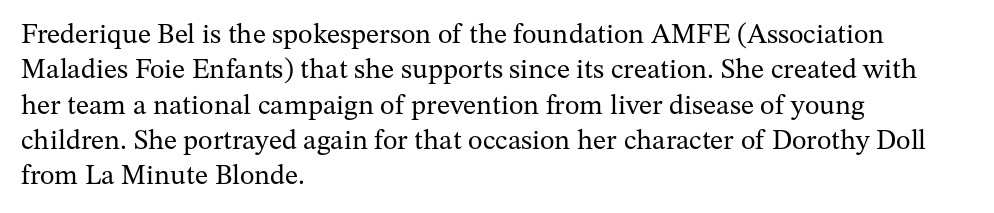
The space directly below the letters is spotless. Line beginnings align vertically; line endings do not. There is no visible air inserted between adjacent glyphs. Each stroke keeps to a modest, everyday thickness or less. The rows are spaced the way most documents space them.
